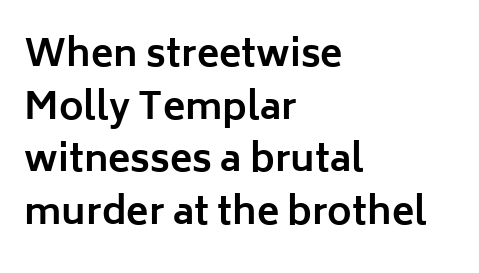
Q: Is the text bold? A: Yes.
Q: Is the text italic (slanted)? A: No, it is upright.
Q: Is the typeface a serif or a sans-serif typeface? A: Sans-serif.
Q: Is the text underlined? A: No.
Q: How is the paragraph aligned? A: Left-aligned.
Q: Is the spacing between letters normal or unusually wide? A: Normal.
Q: Is the spacing between lines tight, normal or loose? A: Normal.
Q: Width (condensed, normal, or wide)? A: Normal.
Q: Stroke contrast? A: Low.
Q: x-height? A: Medium.
Q: Monospaced? A: No.
